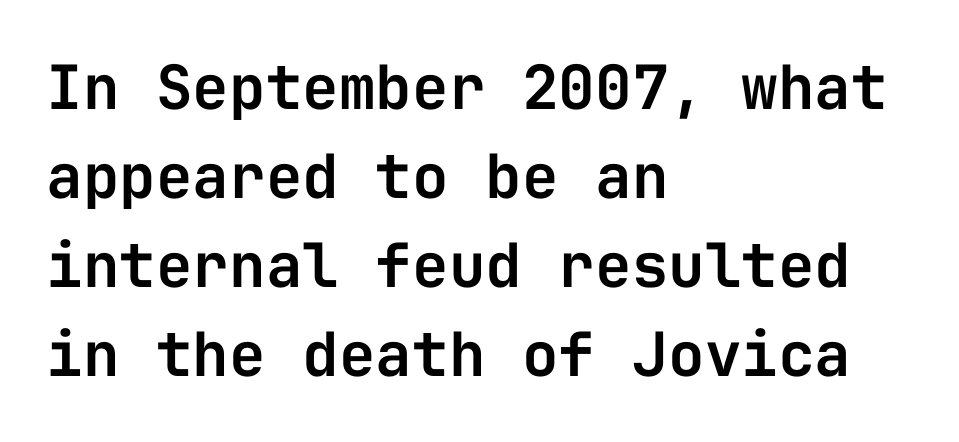
{"serif": "no", "italic": "no", "width": "normal", "stroke_contrast": "low", "x_height": "medium", "monospaced": "yes", "underline": "no", "align": "left", "line_spacing": "normal", "line_spacing_ratio": 1.46, "letter_spacing": "normal", "letter_spacing_em": 0.0, "glyph_px": 61}
